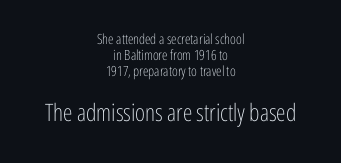
The image shows 24 px text type, upright; set centered, tight line spacing (1.15x), normal letter spacing, not underlined; the second (bottom) block is 1.71x larger.
